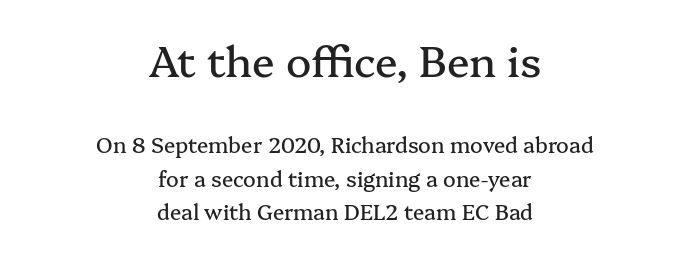
The image shows 42 px serif type, upright; set centered, normal line spacing (1.59x), normal letter spacing, not underlined; the first (top) block is 2.0x larger; medium stroke contrast and a medium x-height.
